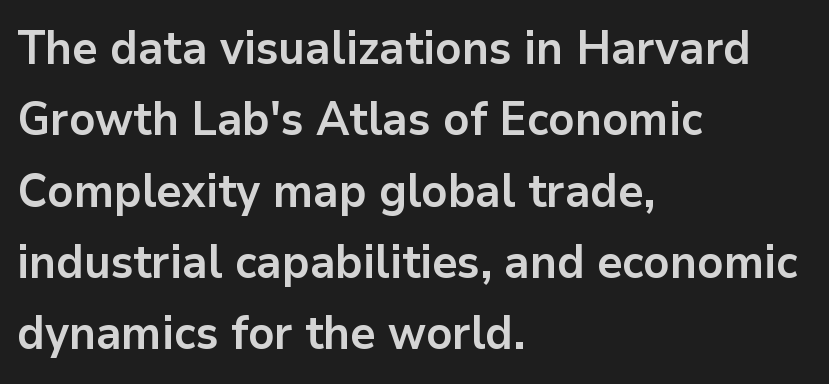
Q: Is the text bold? A: Yes.
Q: Is the text italic (slanted)? A: No, it is upright.
Q: Is the typeface a serif or a sans-serif typeface? A: Sans-serif.
Q: Is the text underlined? A: No.
Q: How is the paragraph aligned? A: Left-aligned.
Q: Is the spacing between letters normal or unusually wide? A: Normal.
Q: Is the spacing between lines tight, normal or loose? A: Normal.
Q: Width (condensed, normal, or wide)? A: Normal.
Q: Stroke contrast? A: Low.
Q: x-height? A: Medium.
Q: Monospaced? A: No.
